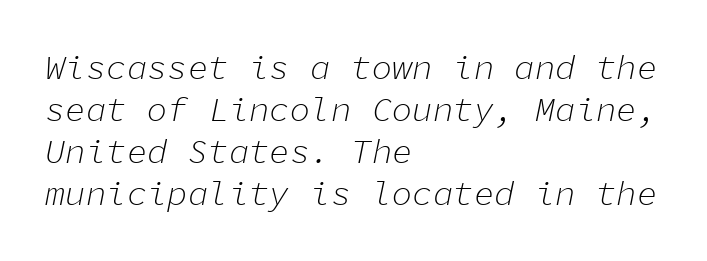
{"italic": "yes", "lean": "right", "slant_degrees": 11, "bold": "no", "weight": "light", "width": "normal", "stroke_contrast": "low", "x_height": "medium", "monospaced": "yes", "underline": "no", "align": "left", "line_spacing_ratio": 1.24, "letter_spacing": "normal", "letter_spacing_em": 0.0, "glyph_px": 34}
